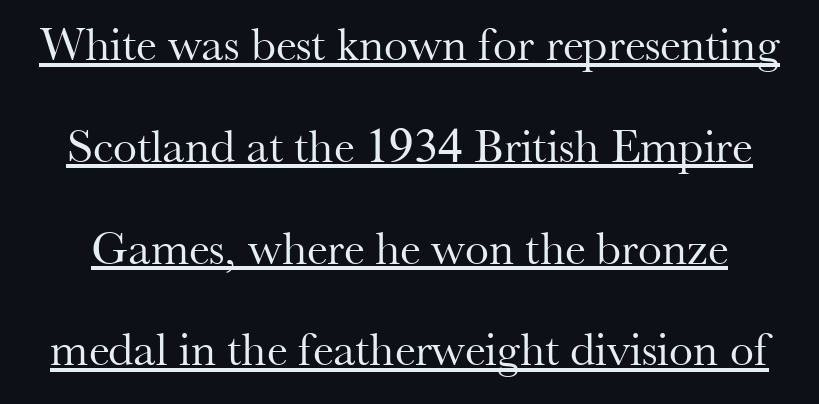
The rendering uses natural spacing where letterforms have individual widths. This sample carries an underscore along the baseline area. The lettering holds an erect, upright posture throughout. Bold? No — there's no thickening of the strokes.
